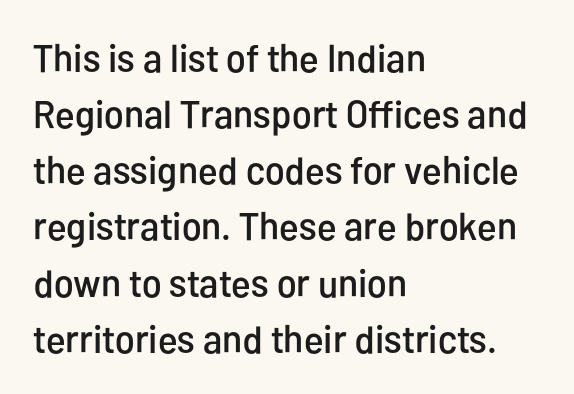
The image shows 39 px condensed sans-serif type, upright; set left-aligned, normal line spacing (1.44x), normal letter spacing, not underlined; low stroke contrast and a medium x-height.
